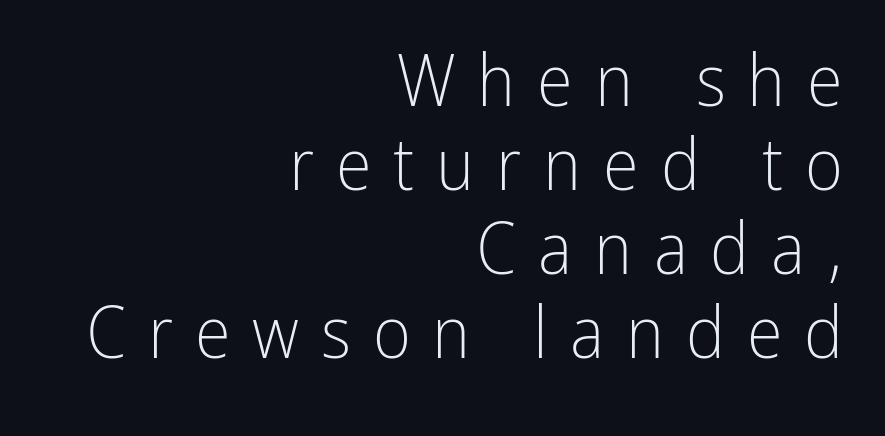
You could only call the tracking loose — the letters float apart. A student would call this right alignment; a typographer would say flush right, rag left. Leading is clearly below the norm, producing a dense column. The letters advance in unequal steps, a hallmark of proportional type. Is the stroke heavy? The answer is a plain regular-or-lighter.
